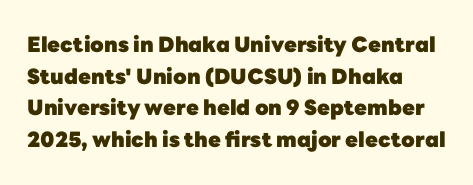
The image shows 21 px bold type, upright; set left-aligned, normal line spacing (1.51x), normal letter spacing, not underlined.
